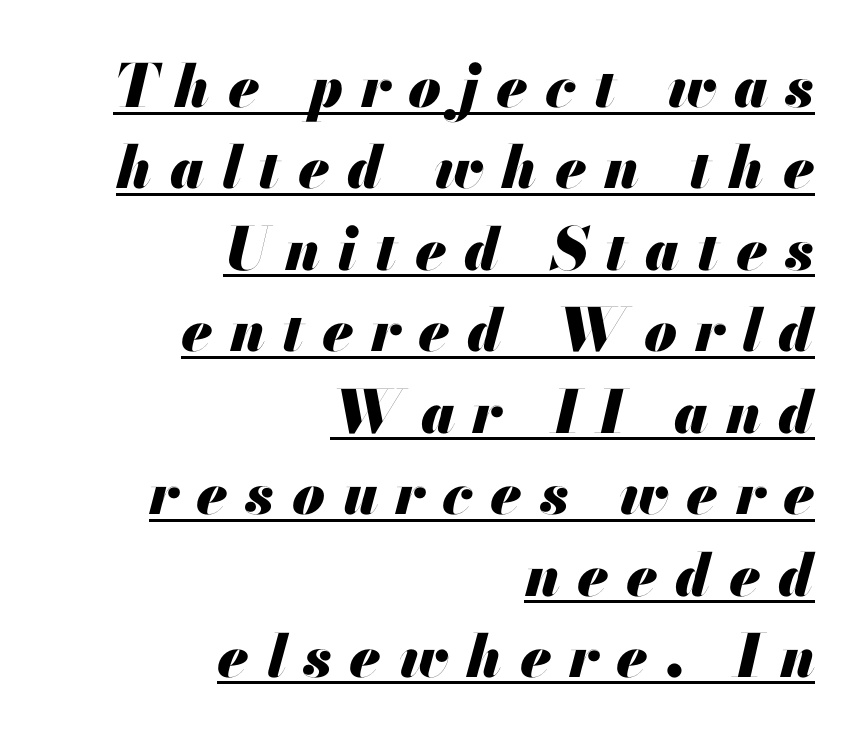
The passage shown is typed in a proportional face where columns would drift. Teacher's note: observe the even right margin — that is flush-right alignment. Weight check: bold — yes, fully. Has an underline been added? It has. The leading is moderate, giving the passage an even texture.
